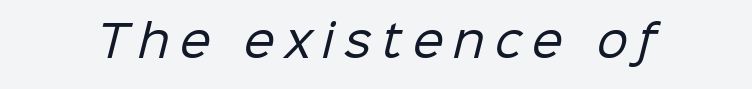
Q: Is the text bold? A: No.
Q: Is the typeface a serif or a sans-serif typeface? A: Sans-serif.
Q: Is the text underlined? A: No.
Q: Is the spacing between letters normal or unusually wide? A: Unusually wide.
Q: Width (condensed, normal, or wide)? A: Normal.
Q: Stroke contrast? A: Low.
Q: x-height? A: Medium.
Q: Monospaced? A: No.
